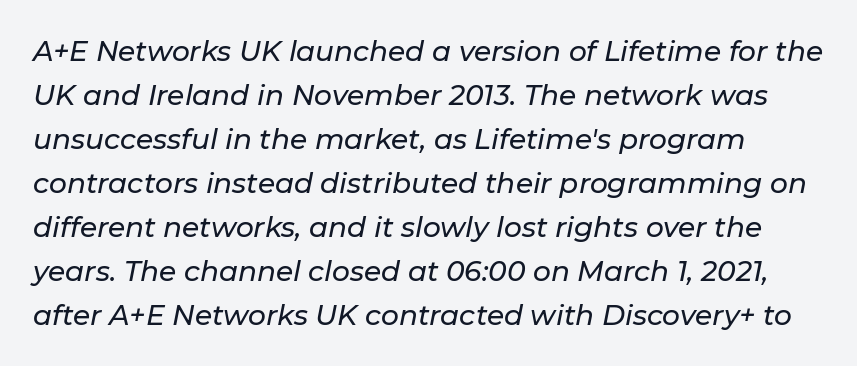
Q: Is the text italic (slanted)? A: Yes, it leans right by about 11 degrees.
Q: Is the text underlined? A: No.
Q: Is the spacing between letters normal or unusually wide? A: Normal.
Q: Is the spacing between lines tight, normal or loose? A: Normal.
Q: Width (condensed, normal, or wide)? A: Normal.
Q: Stroke contrast? A: Low.
Q: x-height? A: Medium.
Q: Monospaced? A: No.
